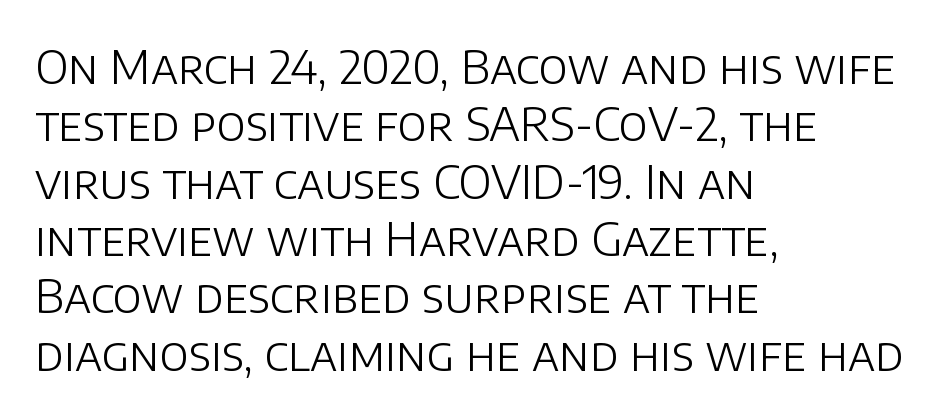
Q: Is the text bold? A: No.
Q: Is the text italic (slanted)? A: No, it is upright.
Q: Is the typeface a serif or a sans-serif typeface? A: Sans-serif.
Q: Is the text underlined? A: No.
Q: How is the paragraph aligned? A: Left-aligned.
Q: Is the spacing between letters normal or unusually wide? A: Normal.
Q: Width (condensed, normal, or wide)? A: Normal.
Q: Stroke contrast? A: Low.
Q: x-height? A: Large.
Q: Monospaced? A: No.
